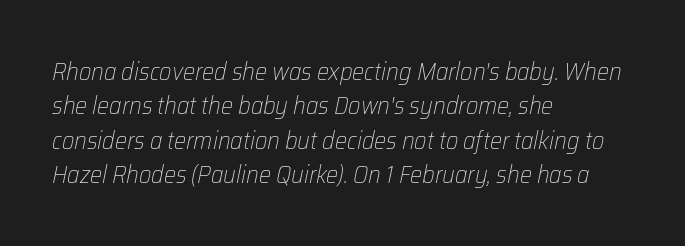
{"italic": "yes", "lean": "right", "slant_degrees": 12, "bold": "no", "underline": "no", "align": "left", "line_spacing": "normal", "line_spacing_ratio": 1.43, "letter_spacing": "normal", "letter_spacing_em": 0.0, "glyph_px": 24}
